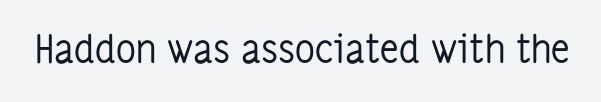
{"serif": "no", "italic": "no", "bold": "no", "weight": "regular", "width": "condensed", "stroke_contrast": "low", "x_height": "medium", "monospaced": "no", "underline": "no", "letter_spacing": "normal", "letter_spacing_em": 0.0, "glyph_px": 39}
